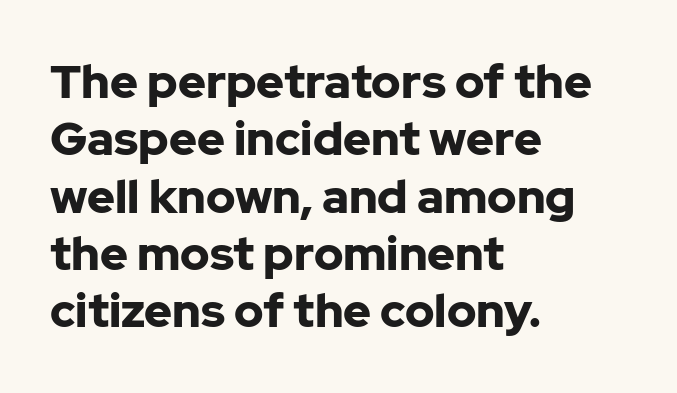
The image shows 47 px bold sans-serif type, upright; set left-aligned, line spacing 1.22x, normal letter spacing, not underlined; low stroke contrast and a medium x-height.
